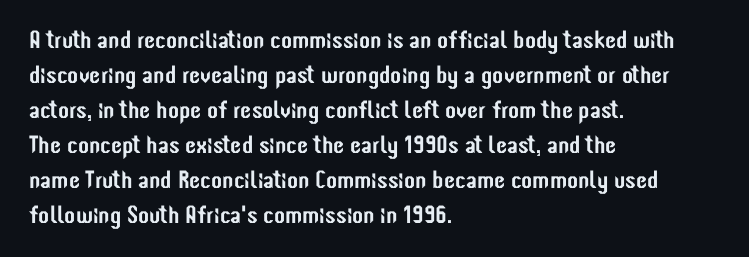
The image shows 25 px text type, upright; set left-aligned, normal line spacing (1.4x), normal letter spacing, not underlined.
